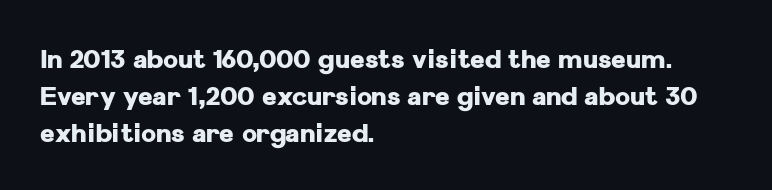
Italic: no, the glyphs are upright roman. Weight: bold. A typesetter would call this zero additional tracking. Does the copy run flush right? No — it runs flush left. In terms of leading, this rendering sits right in the middle. Quick note: underline off.
